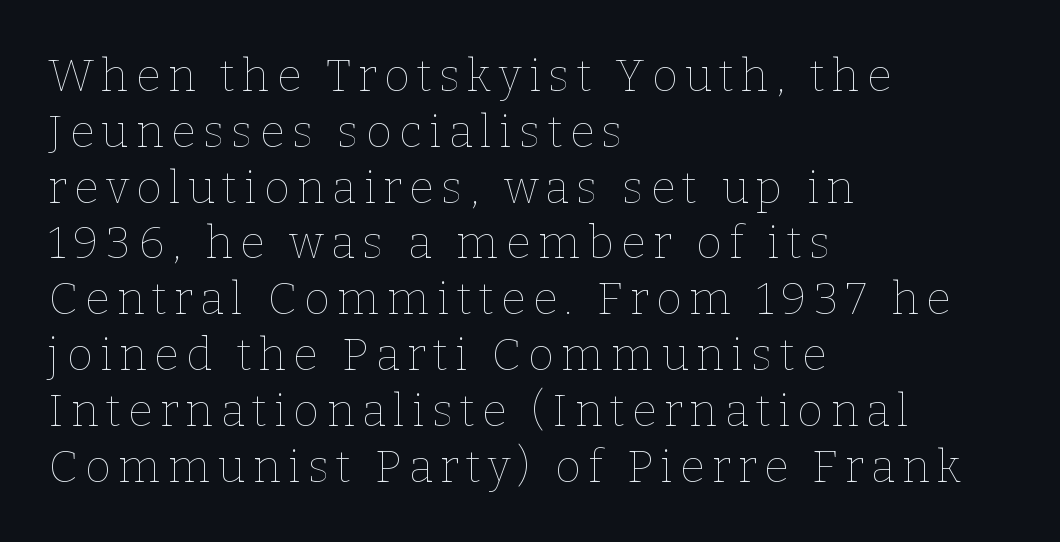
You could not count columns in this text — the font is proportionally spaced. Left-aligned paragraph, ragged on the right. When letters stand straight like this, we call the style roman or upright. Beneath every word, the page is bare. The font is comparable to plain body text, perhaps lighter.
